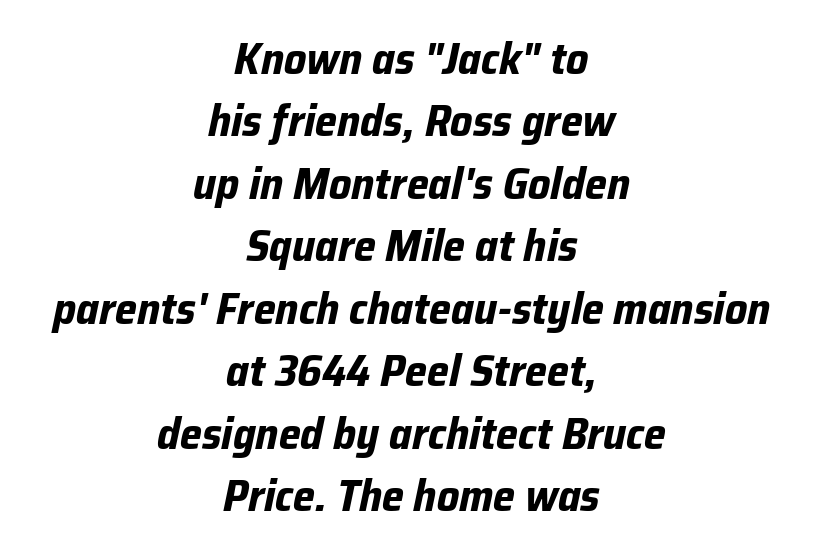
Quick note: interline space is typical. What stands out about the letter spacing? Nothing — it is the standard amount. The letters advance in unequal steps, a hallmark of proportional type. Students, this is bold: see how much ink each stroke carries.
